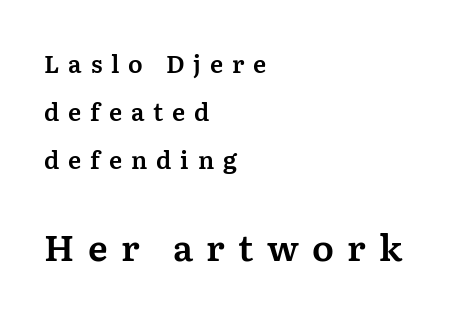
{"serif": "yes", "italic": "no", "width": "normal", "stroke_contrast": "medium", "x_height": "medium", "monospaced": "no", "underline": "no", "align": "left", "line_spacing": "loose", "line_spacing_ratio": 2.01, "letter_spacing": "wide", "letter_spacing_em": 0.37, "larger_block": "second", "size_ratio": 1.5, "glyph_px": 36}
